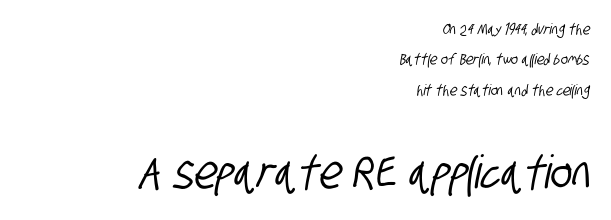
The image shows 46 px condensed sans-serif type; set right-aligned, loose line spacing (2.03x), normal letter spacing, not underlined; the second (bottom) block is 3.07x larger; low stroke contrast and a large x-height.
